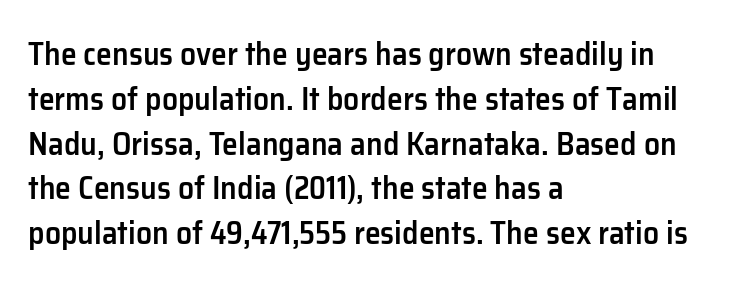
Q: Is the text bold? A: Semi-bold.
Q: Is the text italic (slanted)? A: No, it is upright.
Q: Is the typeface a serif or a sans-serif typeface? A: Sans-serif.
Q: Is the text underlined? A: No.
Q: How is the paragraph aligned? A: Left-aligned.
Q: Is the spacing between letters normal or unusually wide? A: Normal.
Q: Is the spacing between lines tight, normal or loose? A: Normal.
Q: Width (condensed, normal, or wide)? A: Normal.
Q: Stroke contrast? A: Low.
Q: x-height? A: Medium.
Q: Monospaced? A: No.
